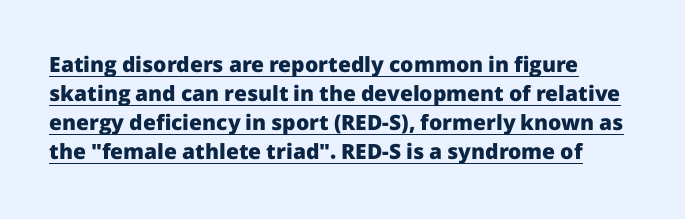
The image shows 21 px bold type, upright; set normal line spacing (1.38x), normal letter spacing, underlined.
